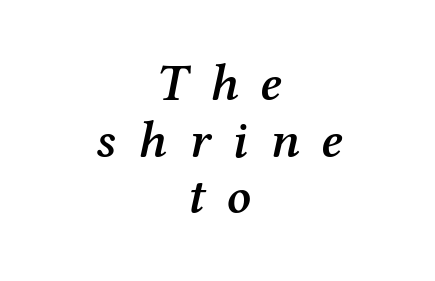
{"serif": "yes", "italic": "yes", "lean": "right", "slant_degrees": 12, "bold": "semi", "weight": "semibold", "width": "normal", "stroke_contrast": "medium", "x_height": "medium", "monospaced": "no", "underline": "no", "align": "center", "line_spacing": "tight", "line_spacing_ratio": 1.11, "letter_spacing": "wide", "letter_spacing_em": 0.43, "glyph_px": 51}
